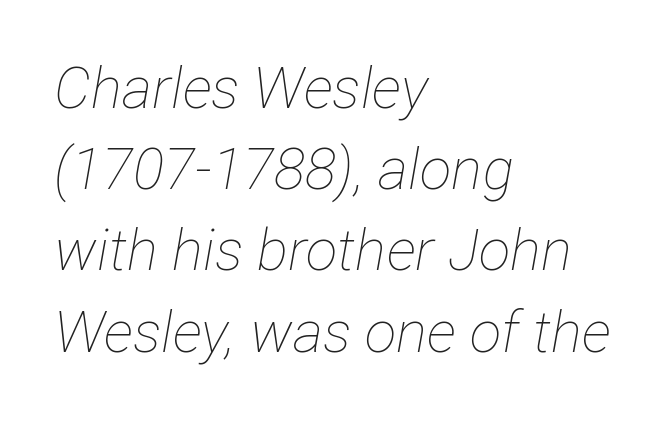
The image shows 58 px thin, condensed type, italic (leaning right); set left-aligned, normal line spacing (1.4x), normal letter spacing, not underlined; low stroke contrast and a medium x-height.
